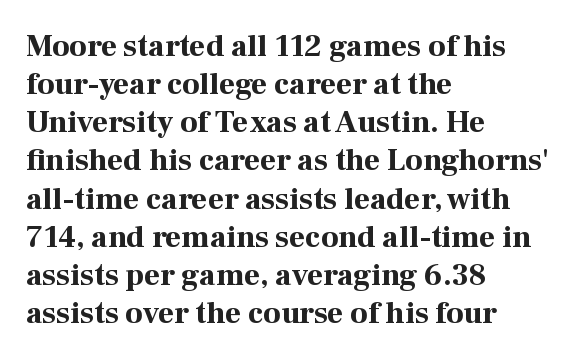
The image shows 31 px bold serif type, upright; set left-aligned, line spacing 1.23x, normal letter spacing, not underlined; high stroke contrast and a medium x-height.
